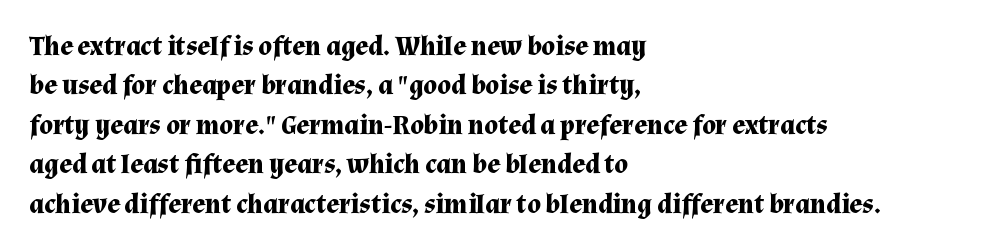
{"italic": "no", "bold": "yes", "underline": "no", "align": "left", "line_spacing": "normal", "line_spacing_ratio": 1.46, "letter_spacing": "normal", "letter_spacing_em": 0.0, "glyph_px": 27}
